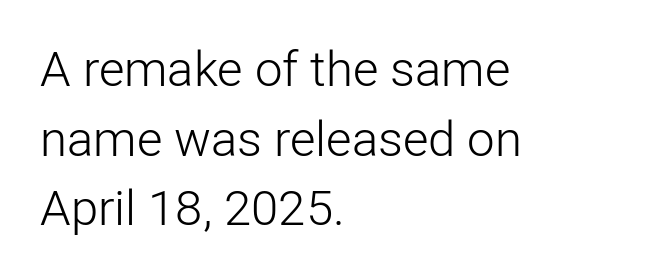
If you drew a line through each stem, it would be perfectly vertical. The vertical gap from one line to the next is medium. Standard letterfit; no display-style spreading of the glyphs. Letterform terminals end flat and unadorned throughout the passage. One-word summary of the alignment: left. Glance below the letters and you will spot only blank space.
